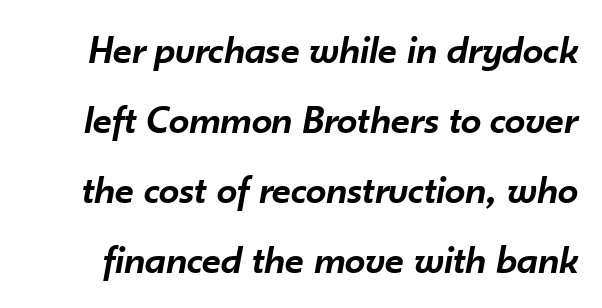
Q: Is the text bold? A: Semi-bold.
Q: Is the text italic (slanted)? A: Yes, it leans right by about 10 degrees.
Q: Is the text underlined? A: No.
Q: Is the spacing between letters normal or unusually wide? A: Normal.
Q: Width (condensed, normal, or wide)? A: Normal.
Q: Stroke contrast? A: Low.
Q: x-height? A: Small.
Q: Monospaced? A: No.
